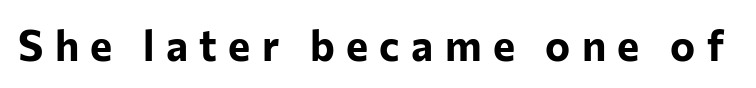
{"serif": "no", "italic": "no", "bold": "yes", "weight": "bold", "width": "normal", "stroke_contrast": "low", "x_height": "medium", "monospaced": "no", "underline": "no", "letter_spacing": "wide", "letter_spacing_em": 0.27, "glyph_px": 42}
